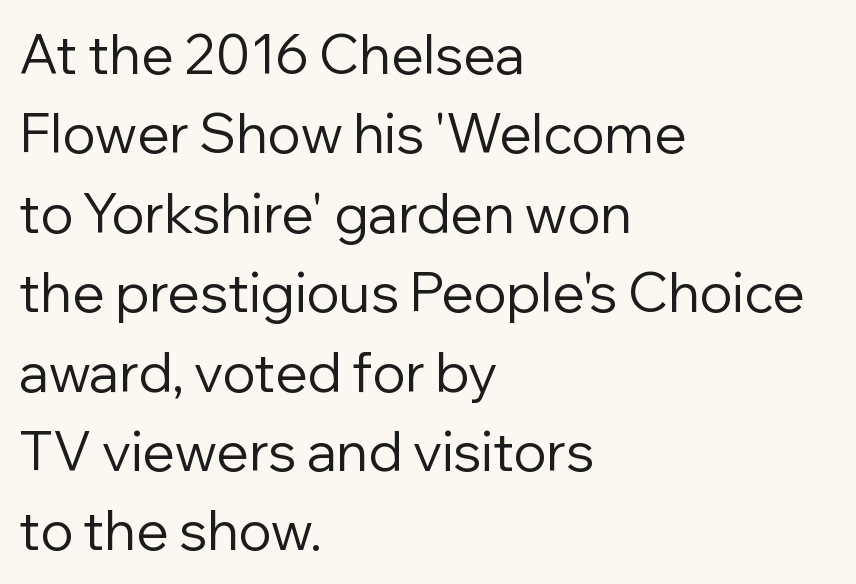
Nothing sits at the stroke ends, so this counts as sans-serif. The line texture is even and compact thanks to regular tracking. The rendering uses natural spacing where letterforms have individual widths. If you measured baseline to baseline, you'd find a middling distance. The rag falls on the right side of this text block.
